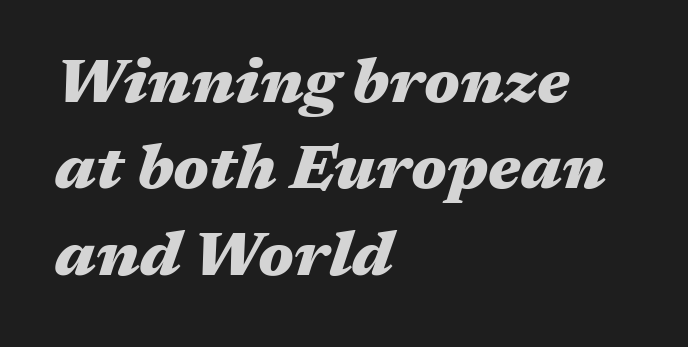
The image shows 63 px heavy, wide type, italic (leaning right); set left-aligned, normal line spacing (1.37x), normal letter spacing, not underlined; medium stroke contrast and a medium x-height.
